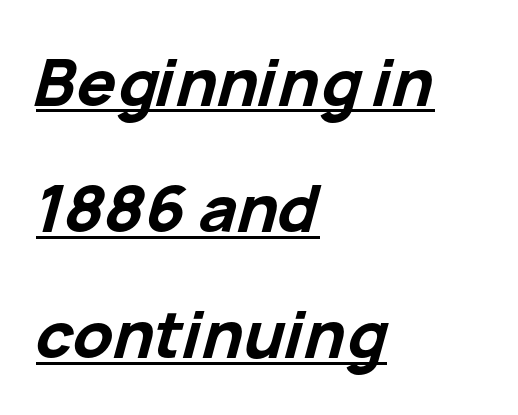
The image shows 65 px bold type, italic (leaning right); set left-aligned, loose line spacing (1.94x), normal letter spacing, underlined; low stroke contrast and a medium x-height.
